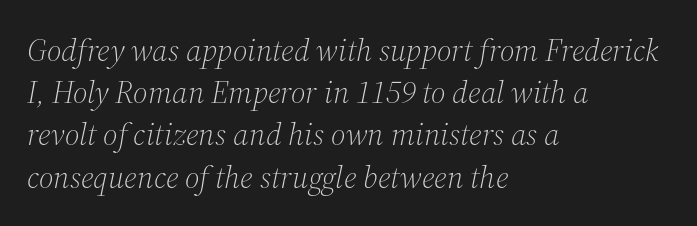
Line starts are locked; line ends wander. These lines sit exactly where default settings would place them. Note: serifs present on the glyphs. How are the letters spaced? Ordinarily, with no added tracking. Here the designer chose a conventional face with non-uniform glyph widths. Any mark beneath the type? The region is blank.
